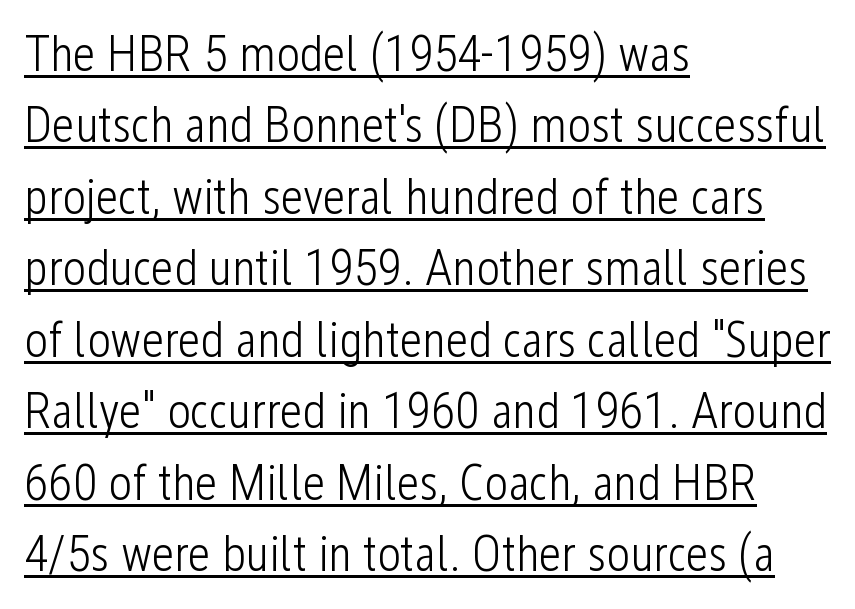
{"serif": "no", "italic": "no", "bold": "no", "weight": "light", "width": "condensed", "stroke_contrast": "low", "x_height": "medium", "monospaced": "no", "underline": "yes", "align": "left", "line_spacing": "normal", "line_spacing_ratio": 1.43, "letter_spacing": "normal", "letter_spacing_em": 0.0, "glyph_px": 50}
